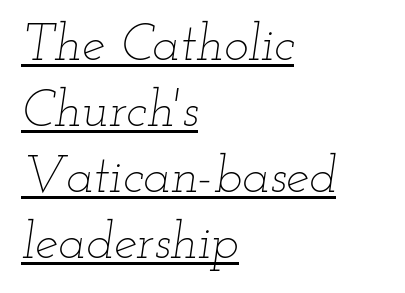
Is the block centered? No — it sits flush against the left margin. This is oblique type, the kind used for emphasis or titles. Each letter keeps its own natural width here, so spacing adapts to shape. This is not heavy type; no bold has been used. This rendering leaves character spacing at its baseline value.
